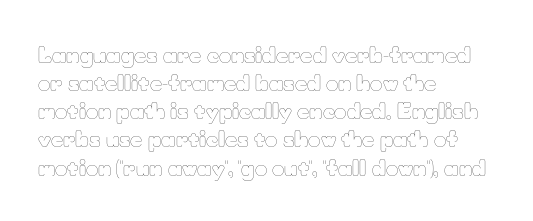
Q: Is the text bold? A: No.
Q: Is the text italic (slanted)? A: No, it is upright.
Q: Is the text underlined? A: No.
Q: How is the paragraph aligned? A: Left-aligned.
Q: Is the spacing between letters normal or unusually wide? A: Normal.
Q: Is the spacing between lines tight, normal or loose? A: Normal.
